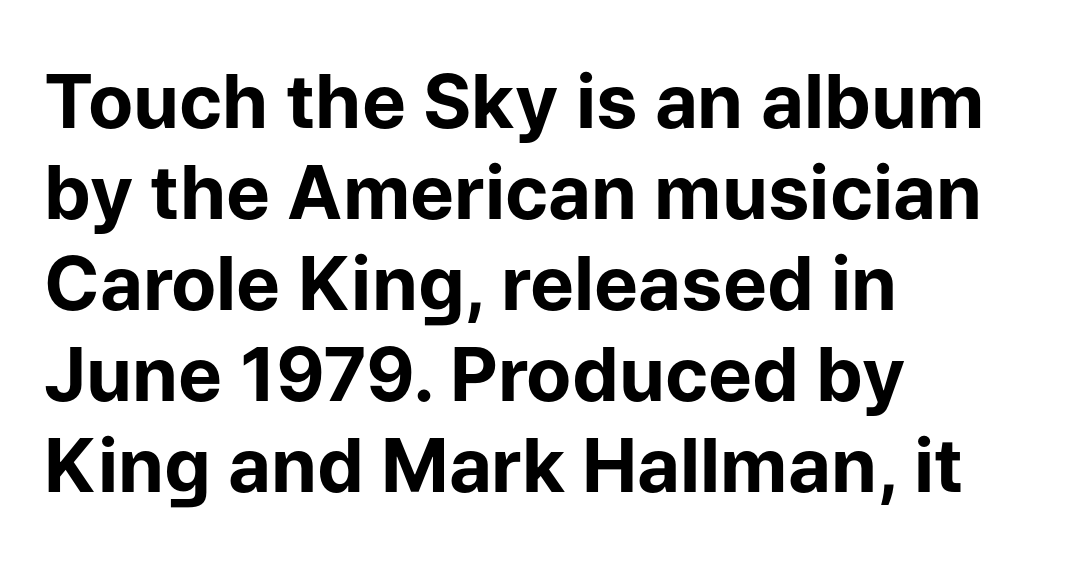
Q: Is the text bold? A: Yes.
Q: Is the text italic (slanted)? A: No, it is upright.
Q: Is the typeface a serif or a sans-serif typeface? A: Sans-serif.
Q: Is the text underlined? A: No.
Q: How is the paragraph aligned? A: Left-aligned.
Q: Is the spacing between letters normal or unusually wide? A: Normal.
Q: Width (condensed, normal, or wide)? A: Normal.
Q: Stroke contrast? A: Low.
Q: x-height? A: Medium.
Q: Monospaced? A: No.
